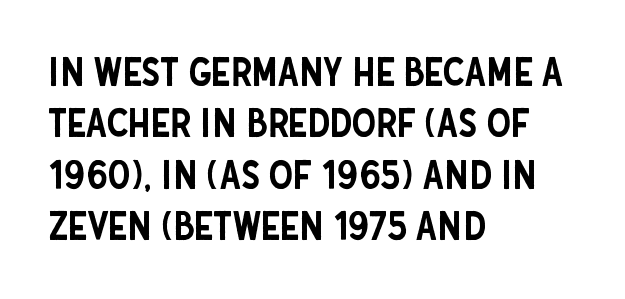
Do the characters align in a grid? No, the font is proportional. The paragraph shown leans on its left margin. Horizontal bands of white between lines are of average thickness. These lines were composed using upright roman letters. Nothing unusual about the tracking: characters are spaced as the font intends.
